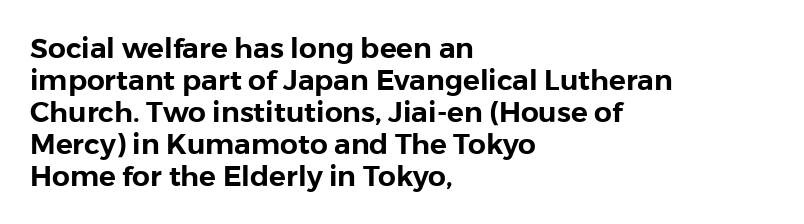
Q: Is the text italic (slanted)? A: No, it is upright.
Q: Is the typeface a serif or a sans-serif typeface? A: Sans-serif.
Q: Is the text underlined? A: No.
Q: How is the paragraph aligned? A: Left-aligned.
Q: Is the spacing between letters normal or unusually wide? A: Normal.
Q: Is the spacing between lines tight, normal or loose? A: Tight.
Q: Width (condensed, normal, or wide)? A: Normal.
Q: Stroke contrast? A: Low.
Q: x-height? A: Medium.
Q: Monospaced? A: No.
